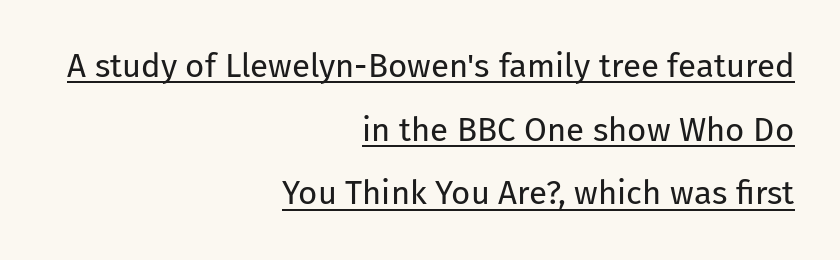
Q: Is the text bold? A: No.
Q: Is the text italic (slanted)? A: No, it is upright.
Q: Is the typeface a serif or a sans-serif typeface? A: Sans-serif.
Q: Is the text underlined? A: Yes.
Q: How is the paragraph aligned? A: Right-aligned.
Q: Is the spacing between letters normal or unusually wide? A: Normal.
Q: Is the spacing between lines tight, normal or loose? A: Loose.
Q: Width (condensed, normal, or wide)? A: Normal.
Q: Stroke contrast? A: Low.
Q: x-height? A: Medium.
Q: Monospaced? A: No.
